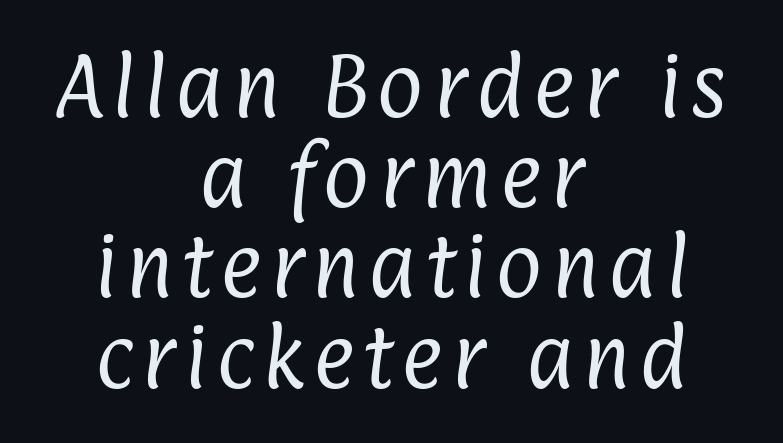
{"serif": "no", "bold": "no", "weight": "regular", "width": "condensed", "stroke_contrast": "low", "x_height": "medium", "monospaced": "no", "underline": "no", "align": "center", "line_spacing": "normal", "line_spacing_ratio": 1.27, "glyph_px": 71}
